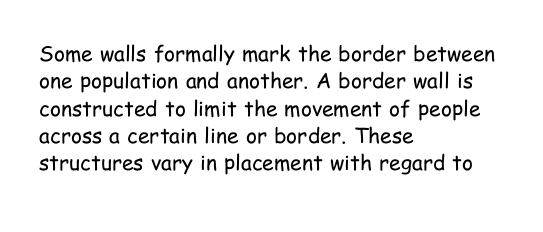
{"italic": "no", "bold": "no", "underline": "no", "align": "left", "line_spacing": "normal", "line_spacing_ratio": 1.3, "letter_spacing": "normal", "letter_spacing_em": 0.0, "glyph_px": 21}
